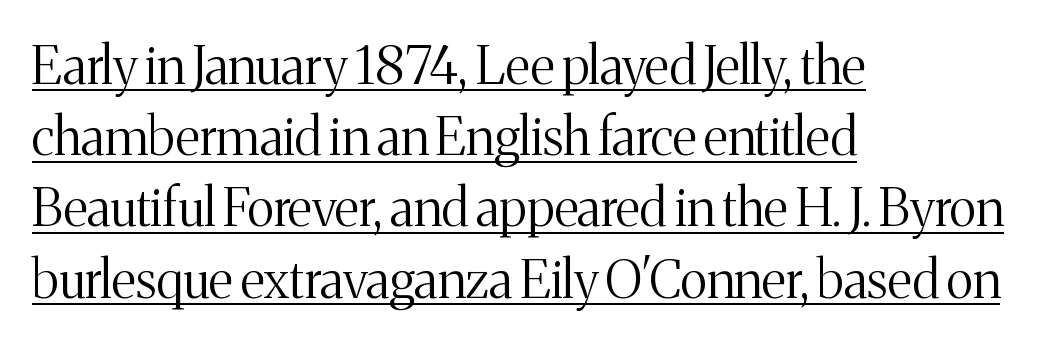
The passage shown is not bold in any degree. Think of a printed novel: that variable character pitch is what you see here. Serif or sans? Serif — the stroke terminals have little feet. The rendering keeps characters at their native spacing. Nope, not italic — everything's standing straight. Evenly set lines give the paragraph a standard silhouette.
